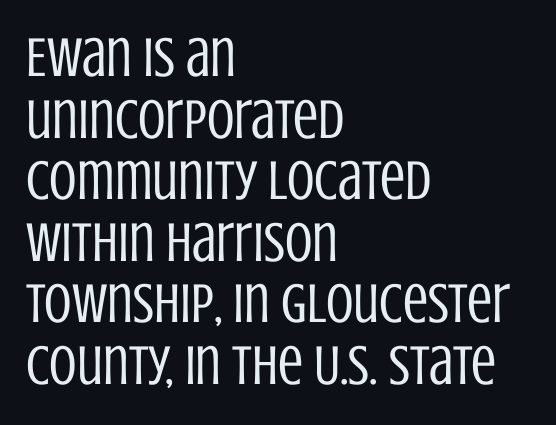
The font sits on the lighter half of the weight spectrum, regular included. A typesetter would call this proportional, since set widths differ per character. Check where the strokes stop: nothing finishes them off — pure sans. The lettering holds an erect, upright posture throughout.
